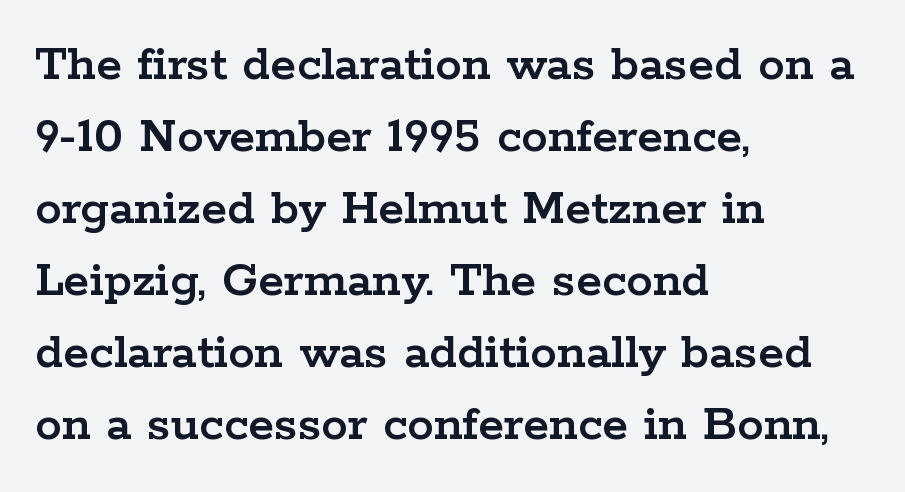
Q: Is the text italic (slanted)? A: No, it is upright.
Q: Is the typeface a serif or a sans-serif typeface? A: Serif.
Q: Is the text underlined? A: No.
Q: How is the paragraph aligned? A: Left-aligned.
Q: Is the spacing between letters normal or unusually wide? A: Normal.
Q: Is the spacing between lines tight, normal or loose? A: Normal.
Q: Width (condensed, normal, or wide)? A: Wide.
Q: Stroke contrast? A: Low.
Q: x-height? A: Medium.
Q: Monospaced? A: No.
